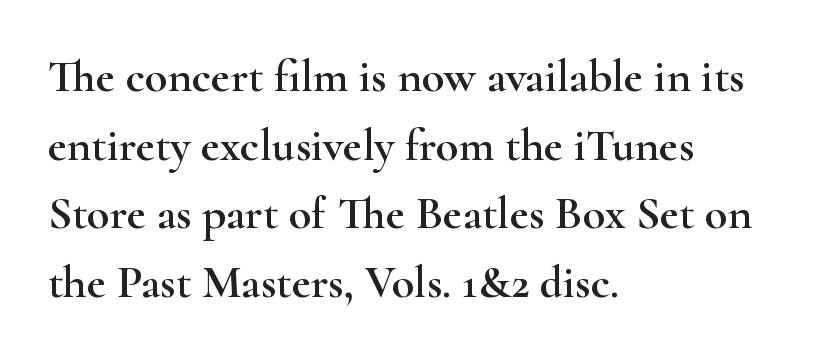
{"serif": "yes", "italic": "no", "width": "wide", "stroke_contrast": "high", "x_height": "small", "monospaced": "no", "underline": "no", "align": "left", "line_spacing": "normal", "line_spacing_ratio": 1.49, "letter_spacing": "normal", "letter_spacing_em": 0.0, "glyph_px": 46}
